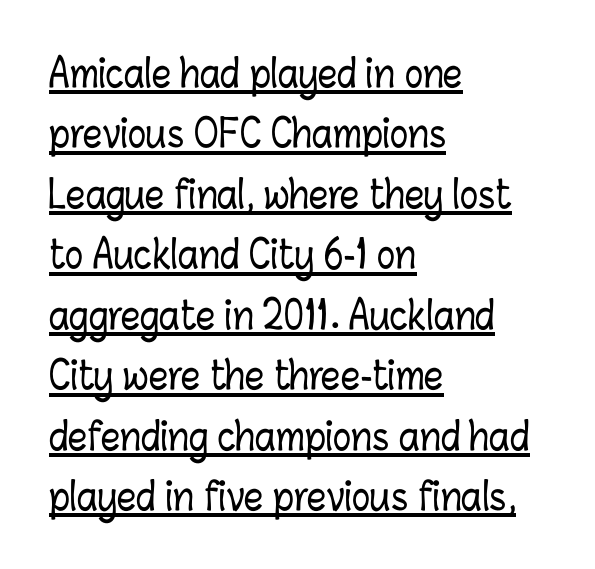
Q: Is the text italic (slanted)? A: No, it is upright.
Q: Is the text underlined? A: Yes.
Q: How is the paragraph aligned? A: Left-aligned.
Q: Is the spacing between letters normal or unusually wide? A: Normal.
Q: Is the spacing between lines tight, normal or loose? A: Normal.
Q: Width (condensed, normal, or wide)? A: Condensed.
Q: Stroke contrast? A: Low.
Q: x-height? A: Medium.
Q: Monospaced? A: No.
